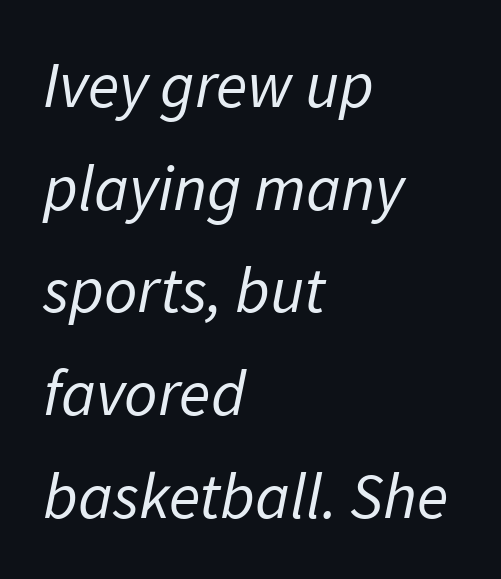
{"serif": "no", "bold": "no", "weight": "regular", "width": "normal", "stroke_contrast": "low", "x_height": "medium", "monospaced": "no", "underline": "no", "align": "left", "line_spacing": "normal", "line_spacing_ratio": 1.58, "letter_spacing": "normal", "letter_spacing_em": 0.0, "glyph_px": 65}
